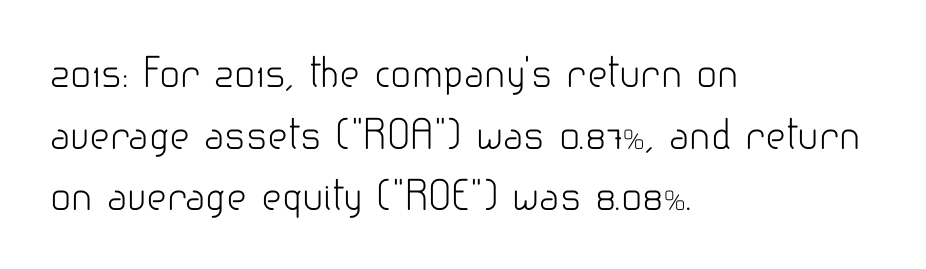
The line texture is even and compact thanks to regular tracking. A roman cut, with each character standing at attention. Regarding leading, the lines here are spaced in the standard way. Bold? No — there's no thickening of the strokes. In terms of letterform style, serifs are entirely absent. Each letter keeps its own natural width here, so spacing adapts to shape.
